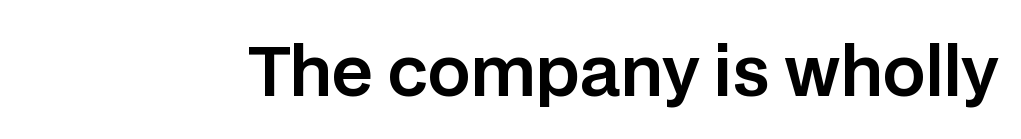
It's the straight-up-and-down kind of type. This rendering employs a face without finishing strokes, i.e., a sans-serif. Looks like regular typesetting: each glyph gets only the width it needs. Lines of text with bare space underneath.
